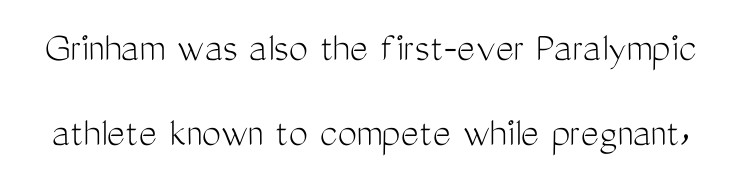
{"serif": "no", "italic": "no", "bold": "no", "weight": "light", "width": "condensed", "stroke_contrast": "medium", "x_height": "medium", "monospaced": "no", "underline": "no", "line_spacing": "loose", "line_spacing_ratio": 1.97, "letter_spacing": "normal", "letter_spacing_em": 0.0, "glyph_px": 43}
